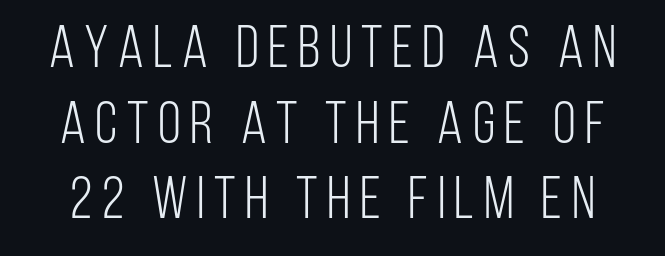
The designer left line spacing at the default. This rendering employs a face without finishing strokes, i.e., a sans-serif. The strokes carry an ordinary text weight at most. The letters stand straight up with perfectly vertical stems. Bare-footed words on every line. Note the varied advance widths — an 'i' is clearly narrower than an 'm'.
